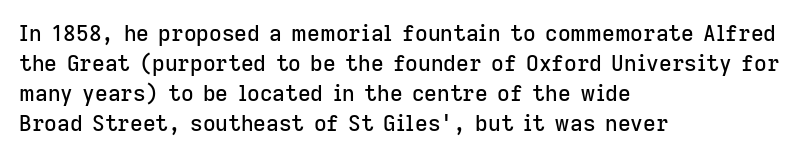
{"italic": "no", "underline": "no", "align": "left", "line_spacing": "normal", "line_spacing_ratio": 1.37, "letter_spacing": "normal", "letter_spacing_em": 0.0, "glyph_px": 22}
